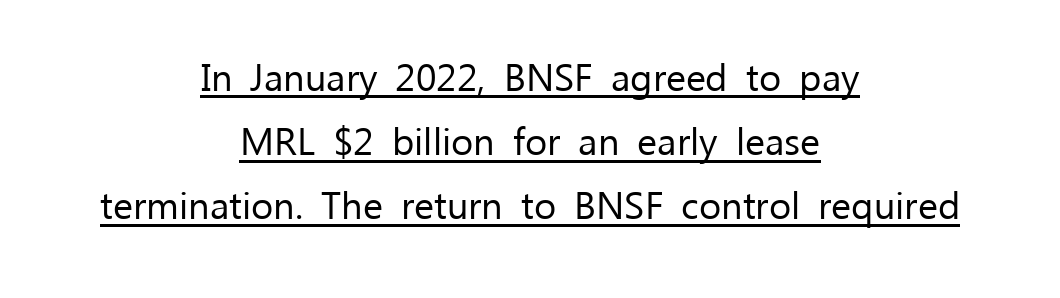
Q: Is the text bold? A: No.
Q: Is the text italic (slanted)? A: No, it is upright.
Q: Is the typeface a serif or a sans-serif typeface? A: Sans-serif.
Q: Is the text underlined? A: Yes.
Q: How is the paragraph aligned? A: Centered.
Q: Is the spacing between letters normal or unusually wide? A: Normal.
Q: Is the spacing between lines tight, normal or loose? A: Normal.
Q: Width (condensed, normal, or wide)? A: Normal.
Q: Stroke contrast? A: Low.
Q: x-height? A: Medium.
Q: Monospaced? A: No.
